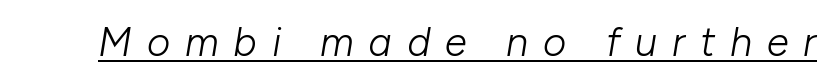
{"italic": "yes", "lean": "right", "slant_degrees": 10, "bold": "no", "weight": "light", "width": "normal", "stroke_contrast": "low", "x_height": "medium", "monospaced": "no", "underline": "yes", "letter_spacing": "wide", "letter_spacing_em": 0.37, "glyph_px": 40}
